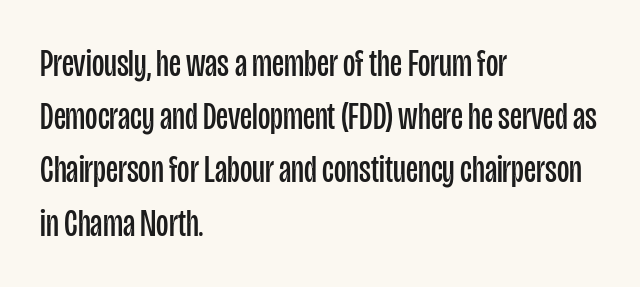
{"serif": "no", "italic": "no", "bold": "no", "weight": "regular", "width": "condensed", "stroke_contrast": "low", "x_height": "large", "monospaced": "no", "underline": "no", "align": "left", "line_spacing": "normal", "line_spacing_ratio": 1.4, "letter_spacing": "normal", "letter_spacing_em": 0.0, "glyph_px": 38}
